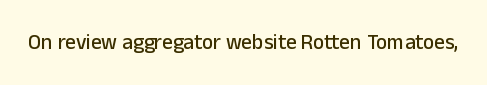
Every character sits straight up, as roman type does. The string is rendered with underlining switched off. Students, note that the glyphs here touch the page at normal intervals.
